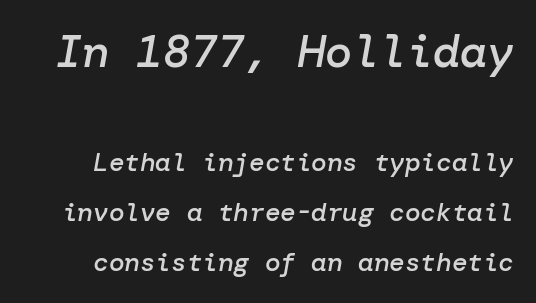
Q: Is the text bold? A: Semi-bold.
Q: Is the text italic (slanted)? A: Yes, it leans right by about 10 degrees.
Q: Is the text underlined? A: No.
Q: Is the spacing between letters normal or unusually wide? A: Normal.
Q: Is the spacing between lines tight, normal or loose? A: Loose.
Q: Which block of text is set in a larger size, the first (top) or the second (bottom)? A: The first (top) one.
Q: Width (condensed, normal, or wide)? A: Normal.
Q: Stroke contrast? A: Low.
Q: x-height? A: Medium.
